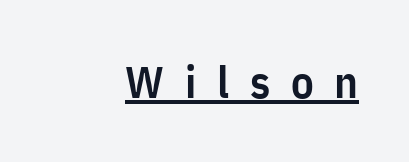
{"serif": "no", "italic": "no", "bold": "semi", "weight": "semibold", "width": "condensed", "stroke_contrast": "low", "x_height": "medium", "monospaced": "no", "underline": "yes", "letter_spacing": "wide", "letter_spacing_em": 0.46, "glyph_px": 45}
